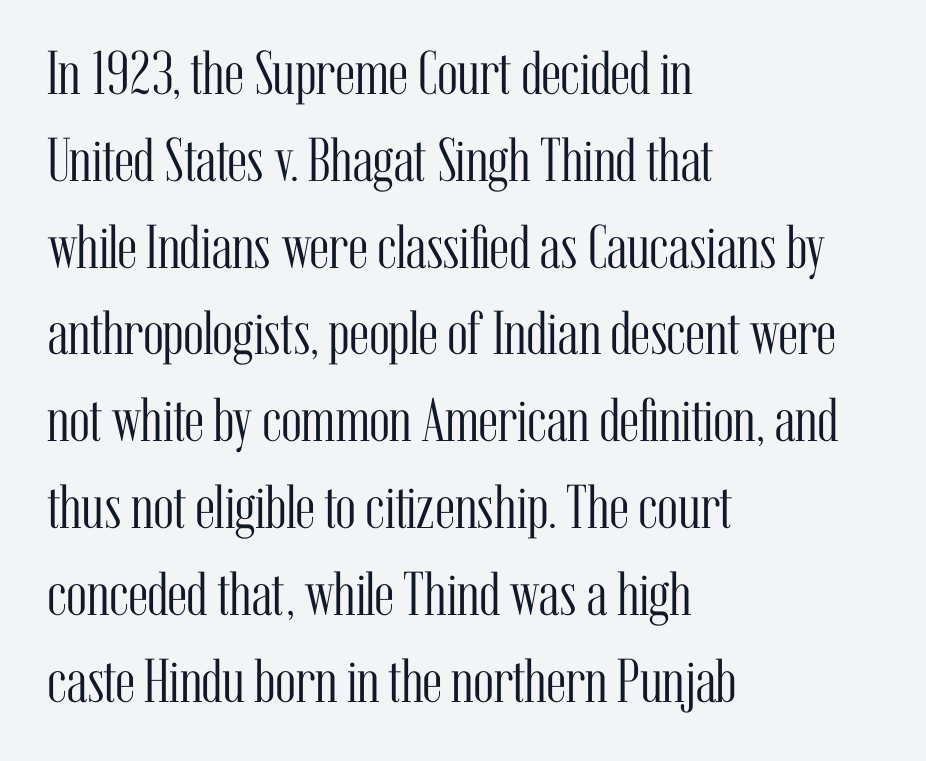
Q: Is the text bold? A: No.
Q: Is the text italic (slanted)? A: No, it is upright.
Q: Is the typeface a serif or a sans-serif typeface? A: Serif.
Q: Is the text underlined? A: No.
Q: How is the paragraph aligned? A: Left-aligned.
Q: Is the spacing between letters normal or unusually wide? A: Normal.
Q: Is the spacing between lines tight, normal or loose? A: Normal.
Q: Width (condensed, normal, or wide)? A: Condensed.
Q: Stroke contrast? A: Medium.
Q: x-height? A: Medium.
Q: Monospaced? A: No.
